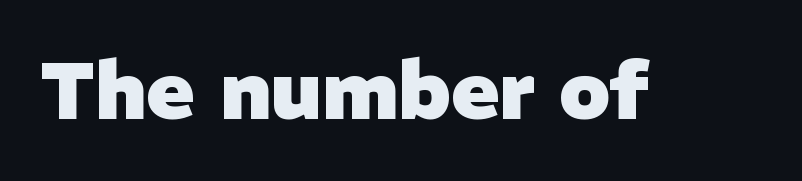
Q: Is the text bold? A: Yes.
Q: Is the typeface a serif or a sans-serif typeface? A: Sans-serif.
Q: Is the text underlined? A: No.
Q: Is the spacing between letters normal or unusually wide? A: Normal.
Q: Width (condensed, normal, or wide)? A: Normal.
Q: Stroke contrast? A: Low.
Q: x-height? A: Medium.
Q: Monospaced? A: No.
